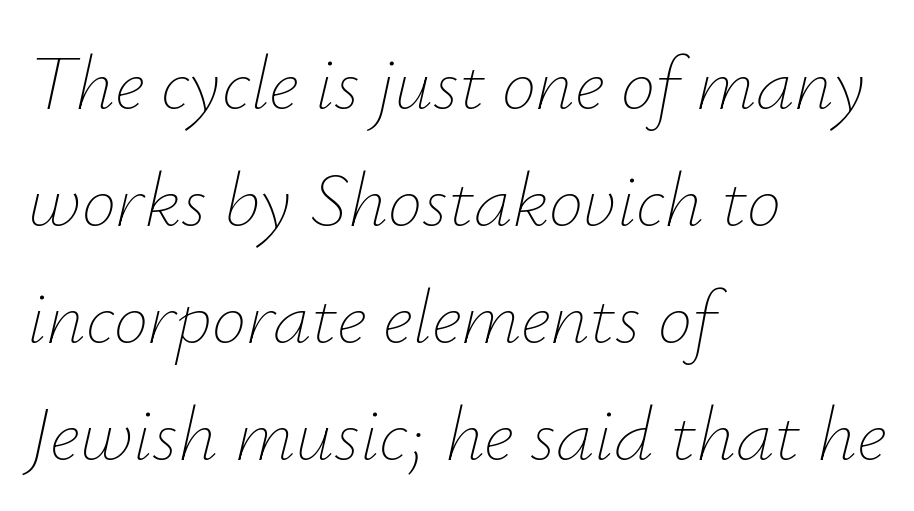
The image shows 77 px thin type, italic (leaning right); set left-aligned, normal line spacing (1.52x), normal letter spacing, not underlined; low stroke contrast and a small x-height.
